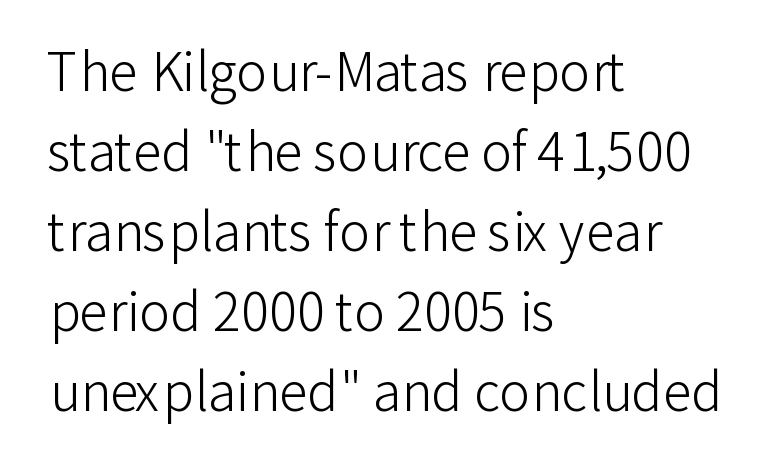
The image shows 52 px light sans-serif type, upright; set left-aligned, normal line spacing (1.54x), normal letter spacing, not underlined; low stroke contrast and a medium x-height.
